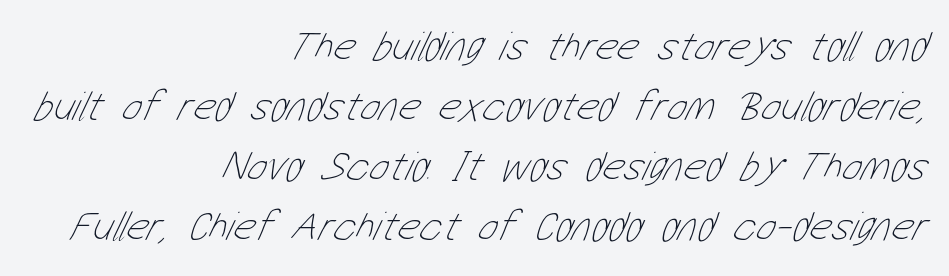
Note the varied advance widths — an 'i' is clearly narrower than an 'm'. The space beneath each line is pristine and unruled. Regular leading. These lines keep a tight, regular rhythm from letter to letter. Is the stroke heavy? The answer is a plain regular-or-lighter. A flush-right, rag-left setting is used for this passage.
